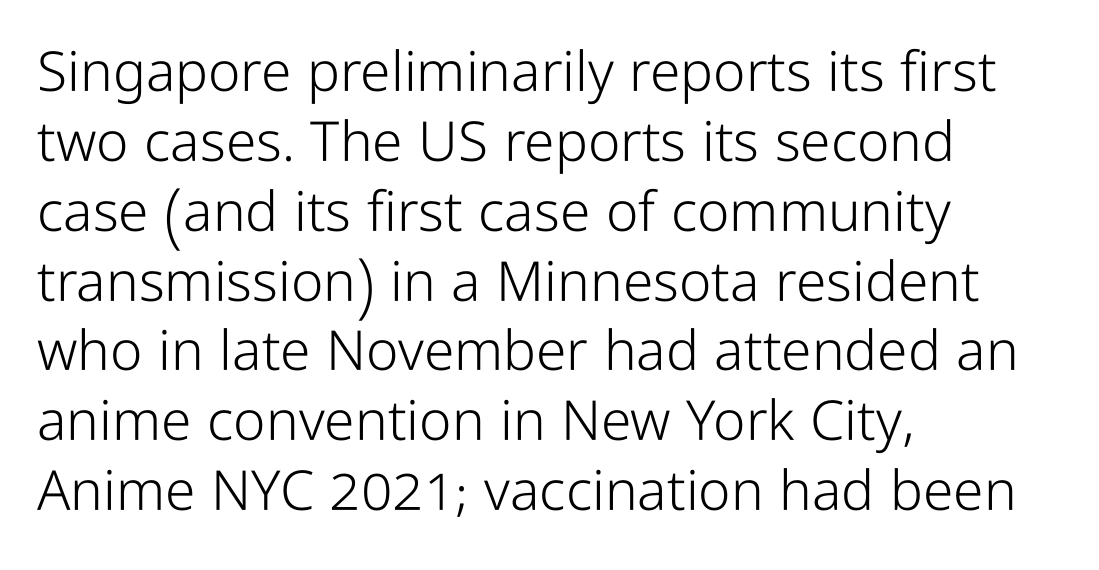
{"serif": "no", "italic": "no", "bold": "no", "weight": "light", "width": "condensed", "stroke_contrast": "low", "x_height": "medium", "monospaced": "no", "underline": "no", "align": "left", "line_spacing": "normal", "line_spacing_ratio": 1.27, "letter_spacing": "normal", "letter_spacing_em": 0.0, "glyph_px": 55}
